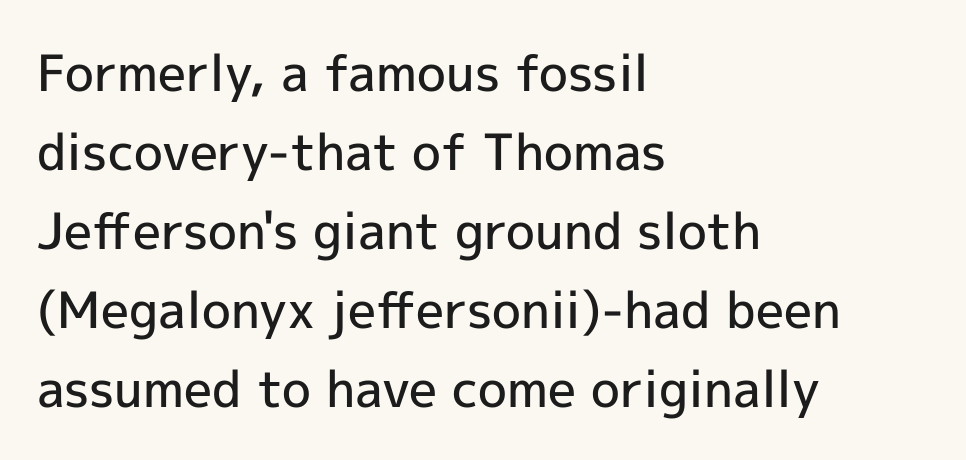
Q: Is the text bold? A: Semi-bold.
Q: Is the text italic (slanted)? A: No, it is upright.
Q: Is the typeface a serif or a sans-serif typeface? A: Sans-serif.
Q: Is the text underlined? A: No.
Q: How is the paragraph aligned? A: Left-aligned.
Q: Is the spacing between letters normal or unusually wide? A: Normal.
Q: Is the spacing between lines tight, normal or loose? A: Normal.
Q: Width (condensed, normal, or wide)? A: Normal.
Q: x-height? A: Medium.
Q: Monospaced? A: No.
